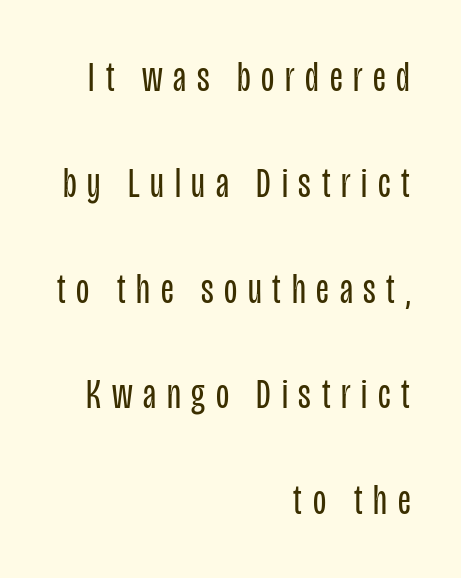
{"serif": "no", "italic": "no", "bold": "no", "weight": "regular", "width": "condensed", "stroke_contrast": "low", "x_height": "large", "monospaced": "no", "underline": "no", "align": "right", "line_spacing": "loose", "line_spacing_ratio": 2.46, "letter_spacing": "wide", "letter_spacing_em": 0.25, "glyph_px": 43}
